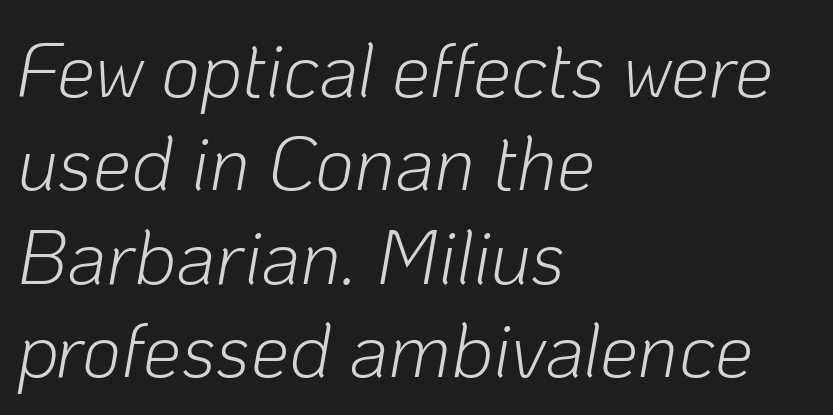
The image shows 76 px light type, italic (leaning right); set left-aligned, line spacing 1.23x, normal letter spacing, not underlined; low stroke contrast and a medium x-height.
